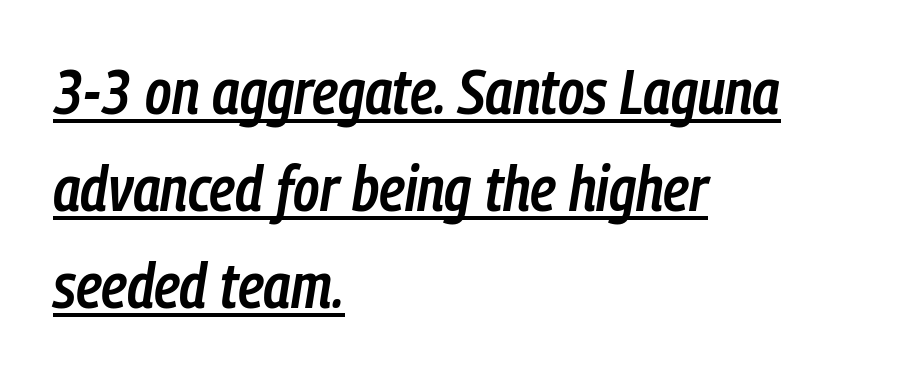
How are the letters spaced? Ordinarily, with no added tracking. Teacher's note: observe the even left margin — that is flush-left alignment. These lines carry some extra weight — a demibold, not a full bold. Think of a printed novel: that variable character pitch is what you see here. The leading is moderate, giving the passage an even texture.
